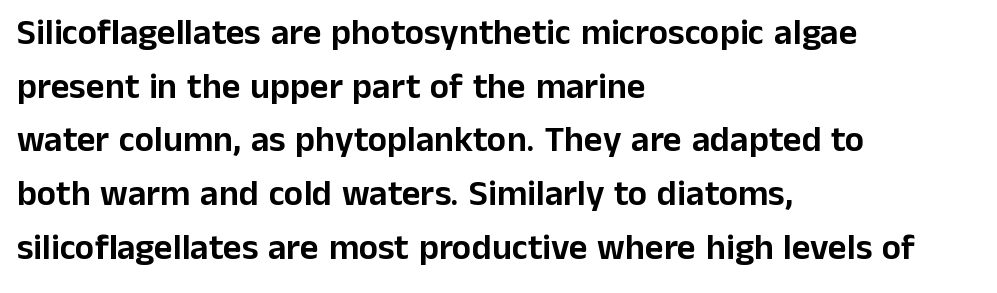
The glyphs are unaccompanied by any horizontal stroke below them. The typography opts for an upright posture over an oblique one. The ragged edge is on the right, which tells us the setting is flush left. The glyphs in this specimen are sans serif. The type is set solid horizontally, with unmodified tracking.
